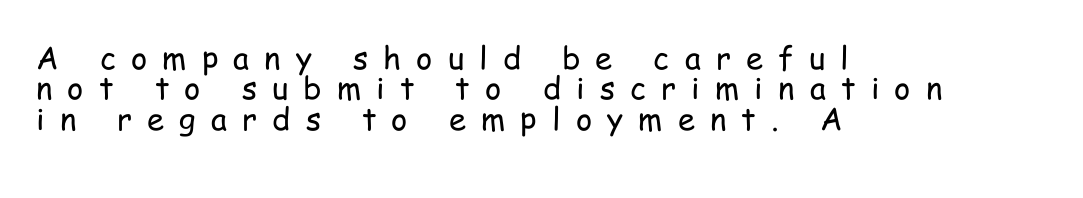
The space beneath each line is pristine and unruled. This block would grow much taller if given ordinary leading; it's compressed now. The rendering uses natural spacing where letterforms have individual widths. The passage shown has open, widely tracked lettering throughout. The strokes carry an ordinary text weight at most. The font family rendered here belongs to the sans-serif group.
